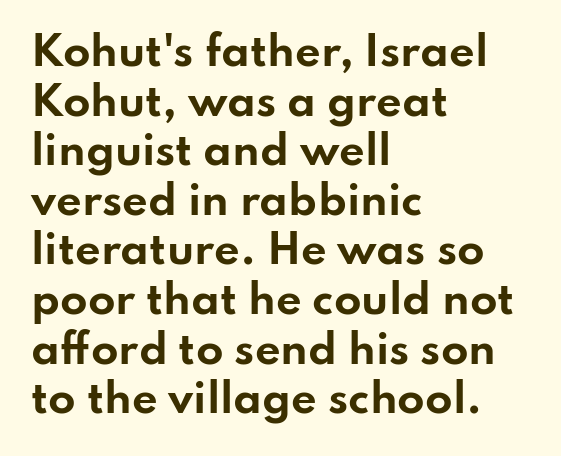
The image shows 40 px bold, wide sans-serif type, upright; set left-aligned, line spacing 1.24x, normal letter spacing, not underlined; low stroke contrast and a small x-height.
